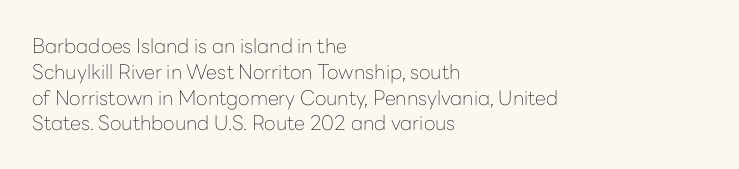
Q: Is the text bold? A: No.
Q: Is the text italic (slanted)? A: No, it is upright.
Q: Is the text underlined? A: No.
Q: How is the paragraph aligned? A: Left-aligned.
Q: Is the spacing between letters normal or unusually wide? A: Normal.
Q: Is the spacing between lines tight, normal or loose? A: Normal.
